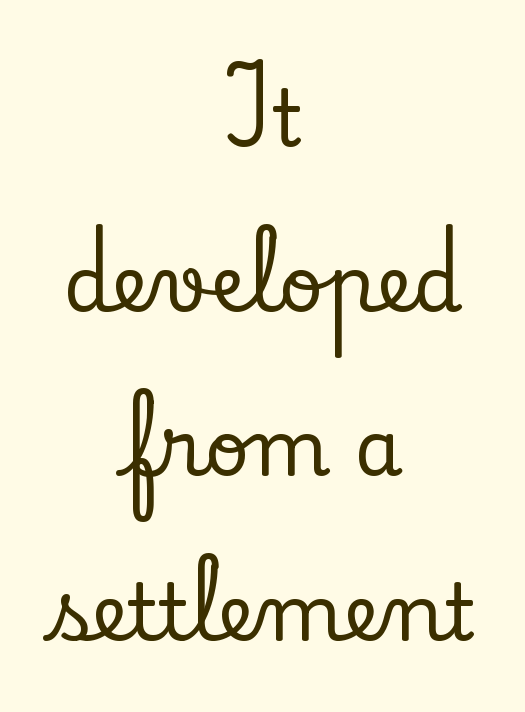
Q: Is the text italic (slanted)? A: No, it is upright.
Q: Is the typeface a serif or a sans-serif typeface? A: Serif.
Q: Is the text underlined? A: No.
Q: How is the paragraph aligned? A: Centered.
Q: Is the spacing between letters normal or unusually wide? A: Normal.
Q: Is the spacing between lines tight, normal or loose? A: Loose.
Q: Width (condensed, normal, or wide)? A: Normal.
Q: Stroke contrast? A: Low.
Q: x-height? A: Small.
Q: Monospaced? A: No.
